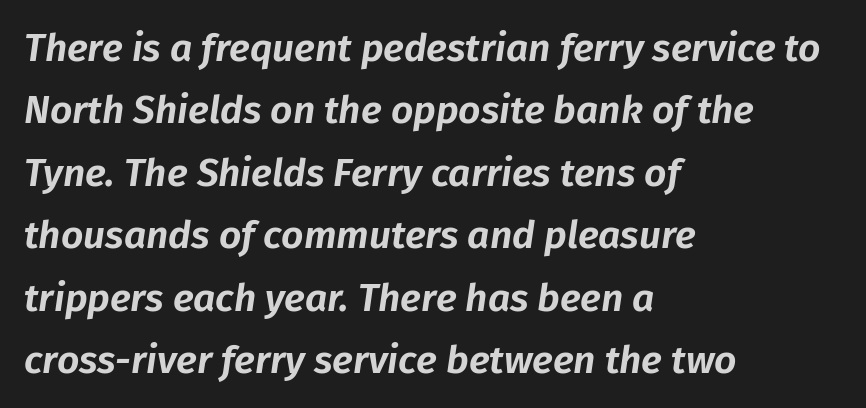
{"italic": "yes", "lean": "right", "slant_degrees": 8, "width": "normal", "stroke_contrast": "low", "x_height": "medium", "monospaced": "no", "underline": "no", "align": "left", "line_spacing": "normal", "line_spacing_ratio": 1.6, "letter_spacing": "normal", "letter_spacing_em": 0.0, "glyph_px": 39}
